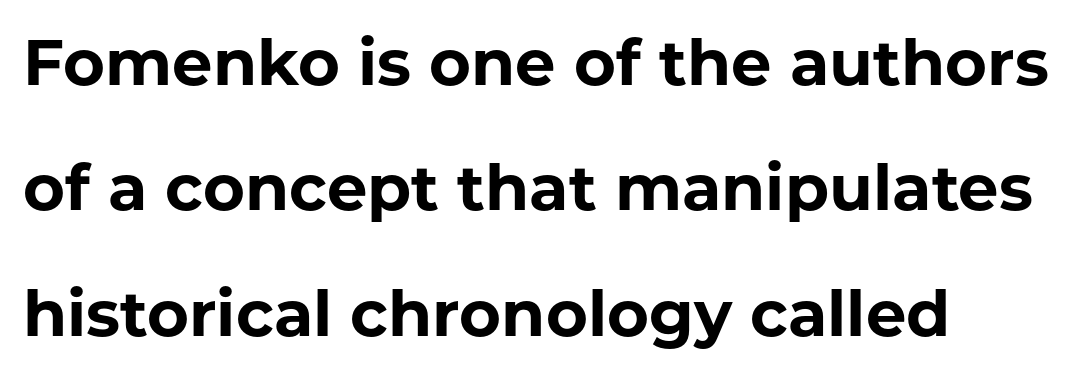
The image shows 64 px bold sans-serif type, upright; set left-aligned, loose line spacing (1.96x), normal letter spacing, not underlined; low stroke contrast and a medium x-height.
